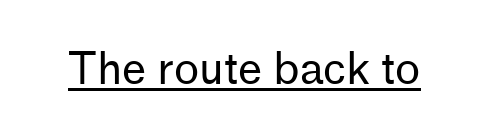
There is no visible air inserted between adjacent glyphs. When letters stand straight like this, we call the style roman or upright. Spacing verdict: proportional, widths tailored to each character. Check the space under the baseline: a stroke is drawn there. Type style note: lacks serifs.
